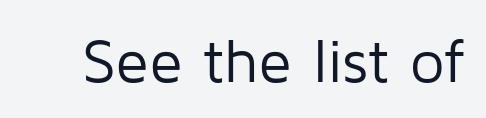
The image shows 61 px regular-weight sans-serif type, upright; set normal letter spacing, not underlined; low stroke contrast and a medium x-height.
